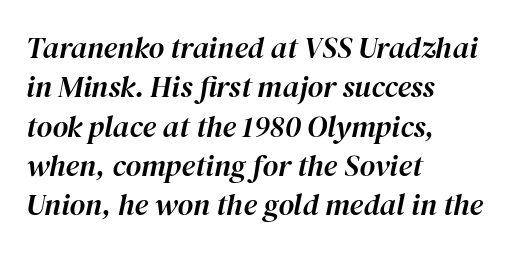
Q: Is the text italic (slanted)? A: Yes, it leans right by about 12 degrees.
Q: Is the text underlined? A: No.
Q: How is the paragraph aligned? A: Left-aligned.
Q: Is the spacing between letters normal or unusually wide? A: Normal.
Q: Is the spacing between lines tight, normal or loose? A: Normal.
Q: Width (condensed, normal, or wide)? A: Normal.
Q: Stroke contrast? A: High.
Q: x-height? A: Medium.
Q: Monospaced? A: No.
